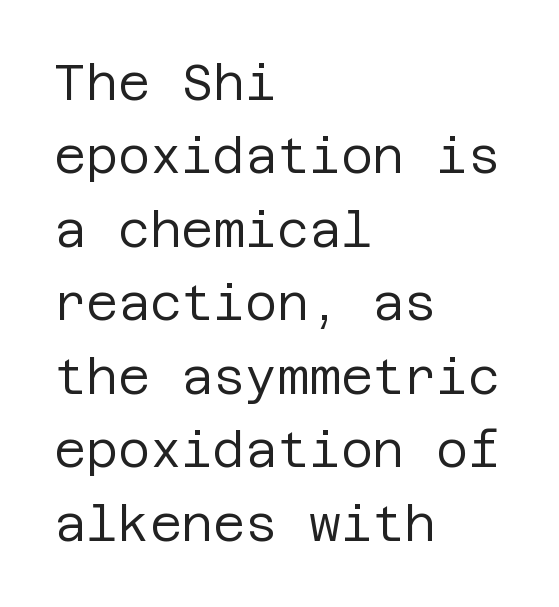
The rendering anchors every line to the left-hand side. To sum up the face: it is a sans, with no serifs. Glyph-to-glyph distance matches everyday printed text. This is not heavy type; no bold has been used. The area under the type is left untouched. Vertical strokes here are truly vertical.
